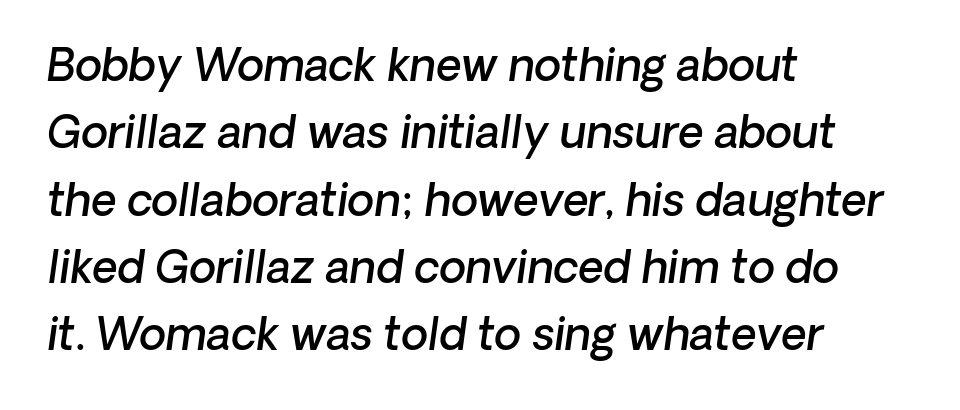
The image shows 44 px semibold type, italic (leaning right); set left-aligned, normal line spacing (1.53x), normal letter spacing, not underlined; low stroke contrast and a medium x-height.
